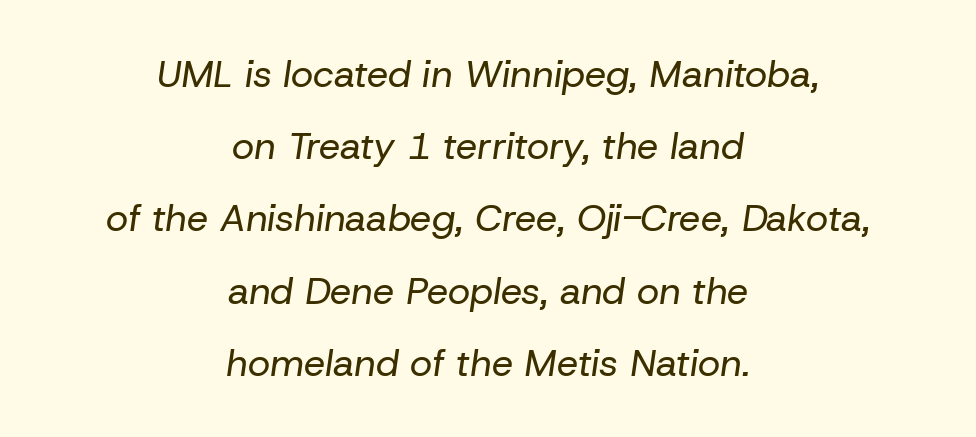
Caption: multi-line text, centered on the measure. Interline gaps are noticeably wide in this sample. Letters have the restrained weight of plain body copy at most. A clean baseline with only descenders dipping below it. The rendering uses natural spacing where letterforms have individual widths. The passage shown leans; its letterforms are oblique.
